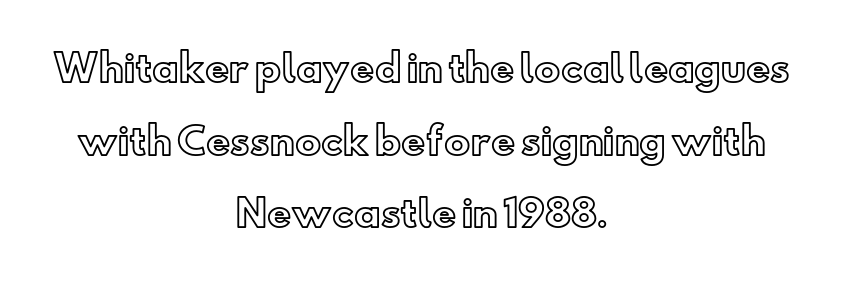
{"italic": "no", "width": "normal", "x_height": "small", "monospaced": "no", "underline": "no", "align": "center", "line_spacing": "loose", "line_spacing_ratio": 1.96, "letter_spacing": "normal", "letter_spacing_em": 0.0, "glyph_px": 37}
